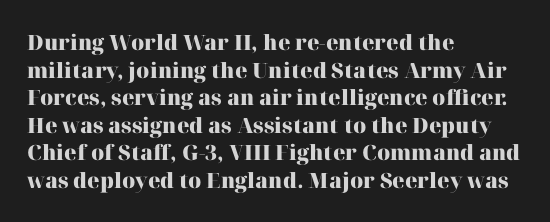
The image shows 21 px bold type, upright; set left-aligned, normal line spacing (1.31x), normal letter spacing, not underlined.
